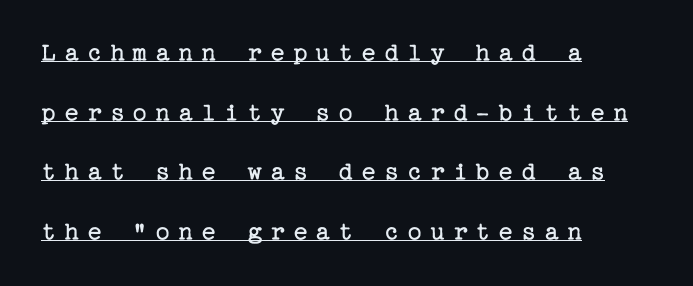
The image shows 27 px text type, upright; set left-aligned, loose line spacing (2.21x), unusually wide letter spacing (+0.3 em), underlined.
